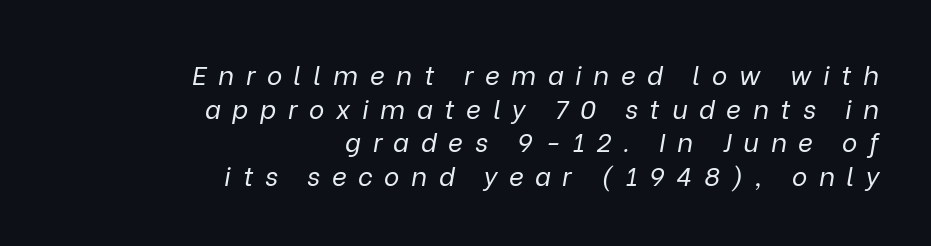
Q: Is the text bold? A: No.
Q: Is the text italic (slanted)? A: Yes, it leans right by about 9 degrees.
Q: Is the text underlined? A: No.
Q: How is the paragraph aligned? A: Right-aligned.
Q: Is the spacing between letters normal or unusually wide? A: Unusually wide.
Q: Is the spacing between lines tight, normal or loose? A: Normal.
